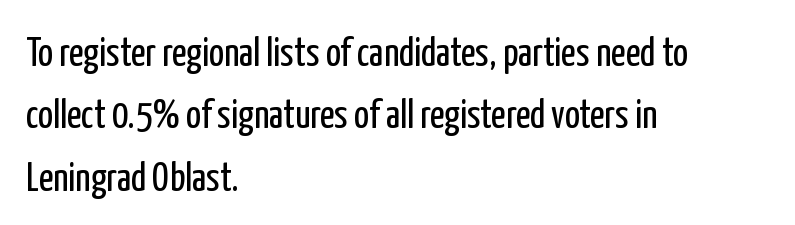
{"serif": "no", "italic": "no", "bold": "no", "weight": "regular", "width": "condensed", "stroke_contrast": "low", "x_height": "medium", "monospaced": "no", "underline": "no", "align": "left", "line_spacing": "normal", "line_spacing_ratio": 1.56, "letter_spacing": "normal", "letter_spacing_em": 0.0, "glyph_px": 40}
